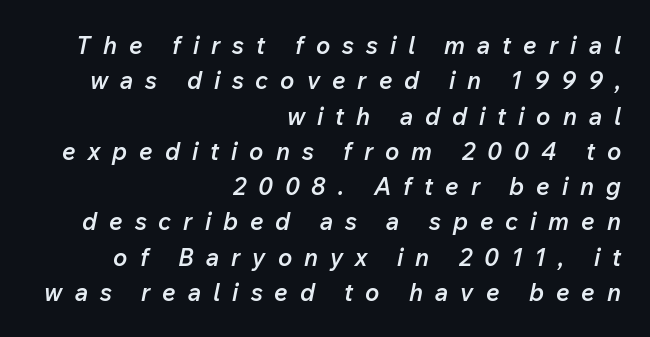
The image shows 24 px text type, italic (leaning right); set right-aligned, normal line spacing (1.47x), unusually wide letter spacing (+0.5 em), not underlined.
